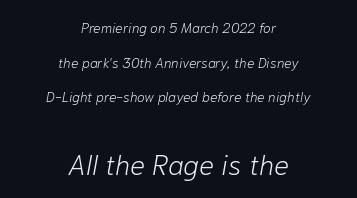
Q: Is the text bold? A: No.
Q: Is the text italic (slanted)? A: Yes, it leans right by about 10 degrees.
Q: Is the text underlined? A: No.
Q: How is the paragraph aligned? A: Centered.
Q: Is the spacing between letters normal or unusually wide? A: Normal.
Q: Is the spacing between lines tight, normal or loose? A: Loose.
Q: Which block of text is set in a larger size, the first (top) or the second (bottom)? A: The second (bottom) one.
Q: Width (condensed, normal, or wide)? A: Normal.
Q: Stroke contrast? A: Low.
Q: x-height? A: Medium.
Q: Monospaced? A: No.
